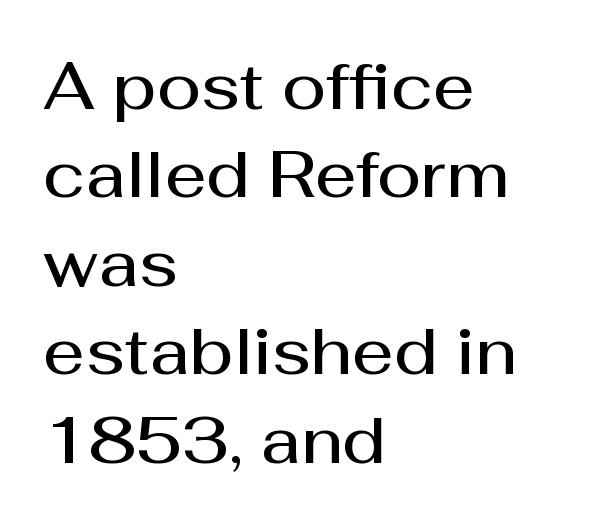
The image shows 65 px semibold sans-serif type, upright; set left-aligned, normal line spacing (1.36x), normal letter spacing, not underlined; medium stroke contrast and a medium x-height.
